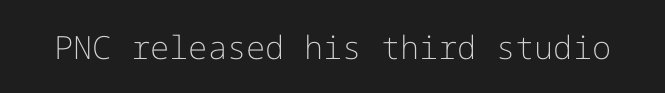
The horizontal fit of the characters is conventional and even. The typography opts for an upright posture over an oblique one. Letterform terminals end flat and unadorned throughout the passage. This is not heavy type; no bold has been used. Descender tails drop into unmarked territory.
